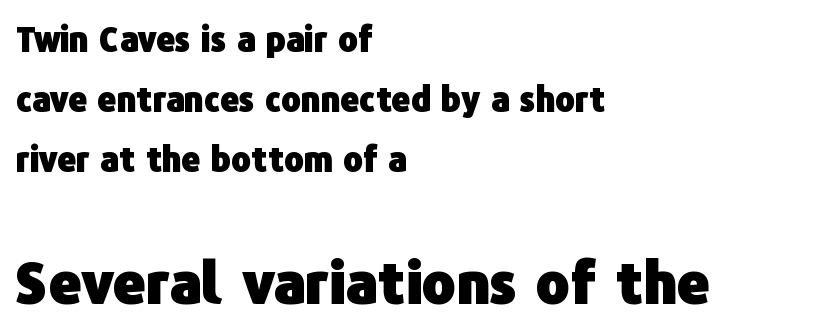
This sample has the flowing, uneven cadence of proportional lettering. These lines are set flush left with a ragged right edge. These lines are composed in type without serifs. How are the letters spaced? Ordinarily, with no added tracking. Which chunk is bigger? The second one — the bottom block dwarfs the top.
